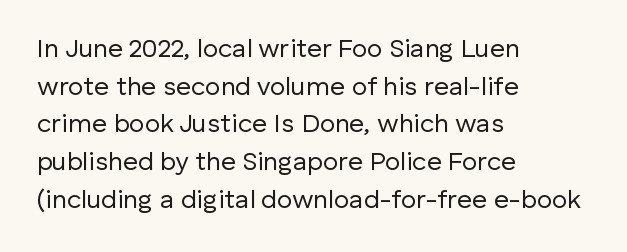
The image shows 26 px text type, upright; set left-aligned, normal line spacing (1.45x), normal letter spacing, not underlined.
